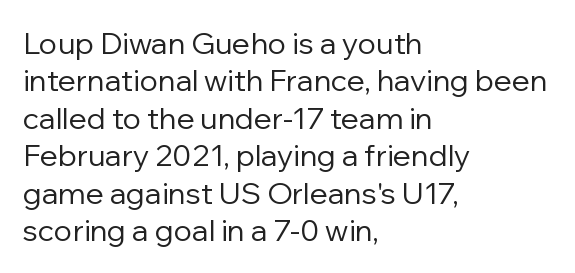
{"serif": "no", "italic": "no", "bold": "no", "weight": "regular", "width": "normal", "stroke_contrast": "low", "x_height": "medium", "monospaced": "no", "underline": "no", "align": "left", "line_spacing": "normal", "line_spacing_ratio": 1.25, "letter_spacing": "normal", "letter_spacing_em": 0.0, "glyph_px": 30}
